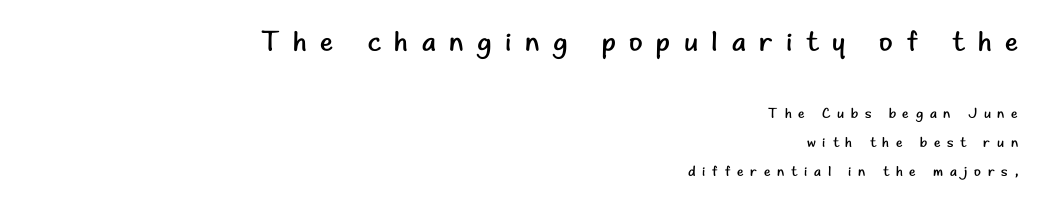
Q: Is the text bold? A: No.
Q: Is the text italic (slanted)? A: No, it is upright.
Q: Is the typeface a serif or a sans-serif typeface? A: Sans-serif.
Q: Is the text underlined? A: No.
Q: How is the paragraph aligned? A: Right-aligned.
Q: Is the spacing between letters normal or unusually wide? A: Unusually wide.
Q: Is the spacing between lines tight, normal or loose? A: Loose.
Q: Which block of text is set in a larger size, the first (top) or the second (bottom)? A: The first (top) one.
Q: Width (condensed, normal, or wide)? A: Normal.
Q: Stroke contrast? A: Low.
Q: x-height? A: Small.
Q: Monospaced? A: No.
